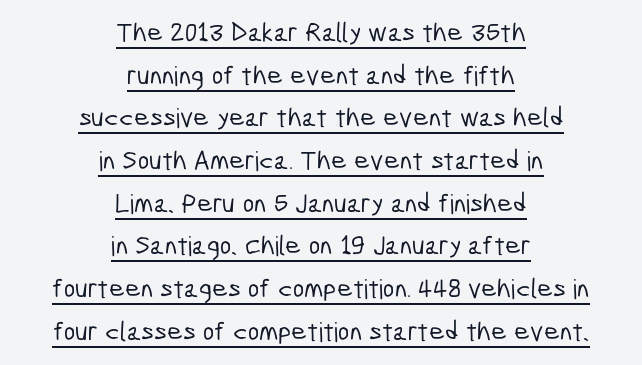
Q: Is the text underlined? A: Yes.
Q: How is the paragraph aligned? A: Centered.
Q: Is the spacing between letters normal or unusually wide? A: Normal.
Q: Is the spacing between lines tight, normal or loose? A: Normal.
